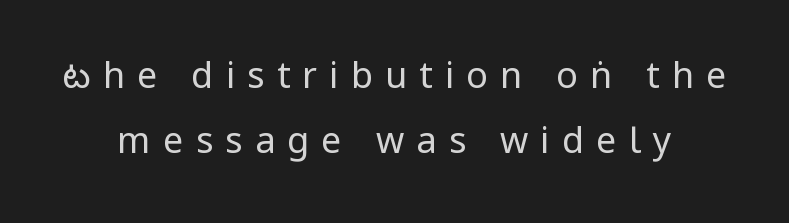
This reads as an unemphasized weight, regular at the heaviest. A roman cut, with each character standing at attention. Type without underlining. Look at the tracking — it's clearly loosened, letters drifting apart. Is this a fixed-width face? No — the glyphs have proportional, varying widths. Alignment: centered.
